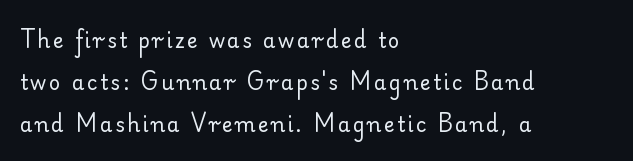
The baseline area is clear. The paragraph shown leans on its left margin. Regarding leading, the lines here are spaced well apart. If you drew a line through each stem, it would be perfectly vertical. Weight: in the light-to-regular range.
